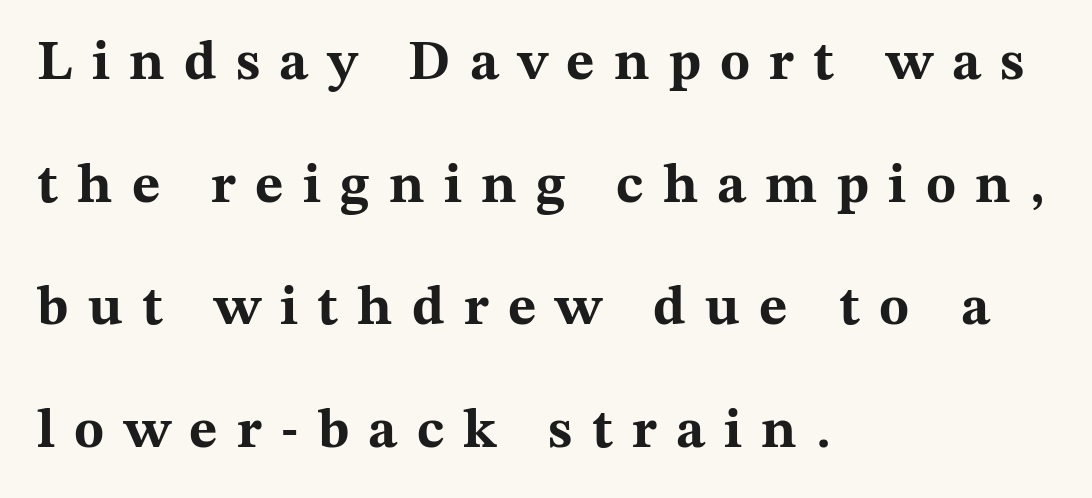
{"serif": "yes", "italic": "no", "bold": "yes", "weight": "bold", "width": "wide", "stroke_contrast": "medium", "x_height": "medium", "monospaced": "no", "underline": "no", "align": "left", "line_spacing": "loose", "line_spacing_ratio": 2.23, "letter_spacing": "wide", "letter_spacing_em": 0.35, "glyph_px": 55}
